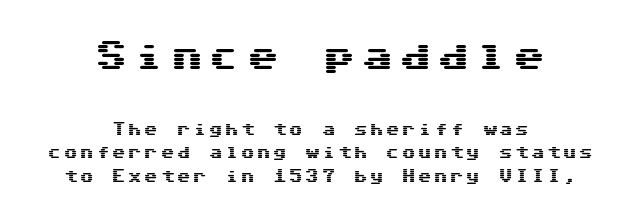
Posture: upright roman. Compare the two chunks: the upper has the greater cap height. Descenders are the only things crossing below the line. Is there much room between lines? A standard amount, neither cramped nor airy. The designer went with a sans here, leaving each stem footless. Reading down the block, each line starts at a different indent, mirrored at its end.
